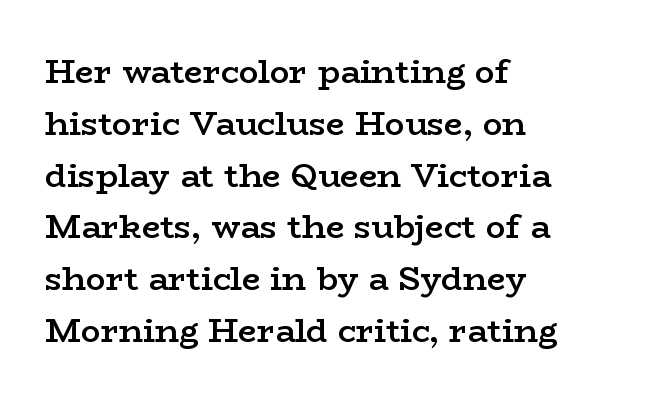
Q: Is the text bold? A: Semi-bold.
Q: Is the text italic (slanted)? A: No, it is upright.
Q: Is the typeface a serif or a sans-serif typeface? A: Serif.
Q: Is the text underlined? A: No.
Q: How is the paragraph aligned? A: Left-aligned.
Q: Is the spacing between letters normal or unusually wide? A: Normal.
Q: Is the spacing between lines tight, normal or loose? A: Normal.
Q: Width (condensed, normal, or wide)? A: Wide.
Q: Stroke contrast? A: Low.
Q: x-height? A: Medium.
Q: Monospaced? A: No.
